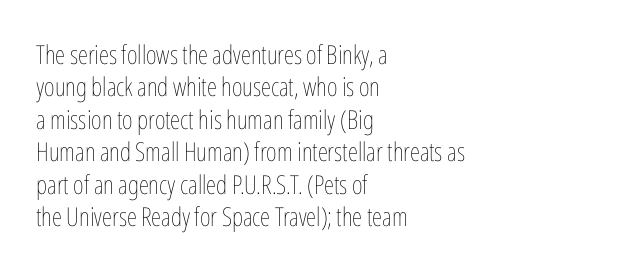
{"italic": "no", "bold": "no", "underline": "no", "align": "left", "line_spacing": "normal", "line_spacing_ratio": 1.25, "letter_spacing": "normal", "letter_spacing_em": 0.0, "glyph_px": 26}
